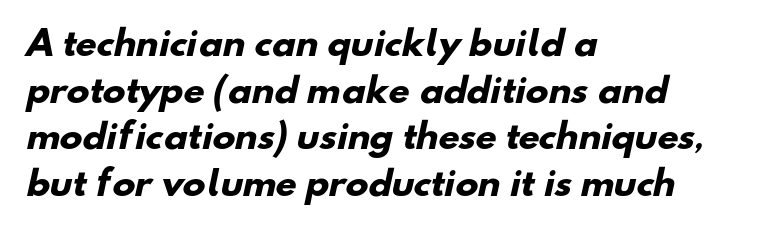
These words are printed bold, with thick strokes throughout. The compositor pushed each line to the left boundary. The text was rendered using a sans face with plain stroke endings. Caption: standard tracking, unaltered.
